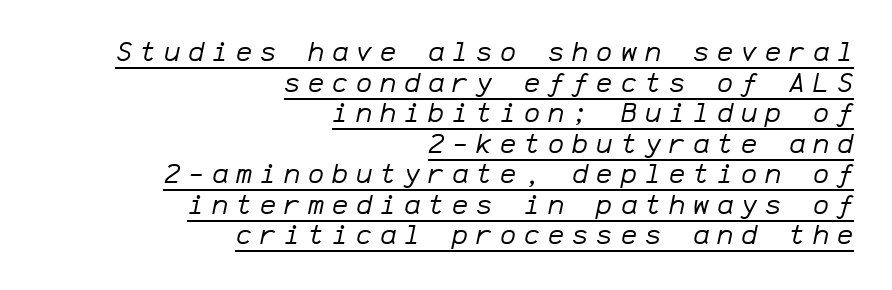
{"italic": "yes", "lean": "right", "slant_degrees": 12, "bold": "no", "underline": "yes", "align": "right", "line_spacing": "tight", "line_spacing_ratio": 1.13, "letter_spacing": "wide", "letter_spacing_em": 0.29, "glyph_px": 27}
